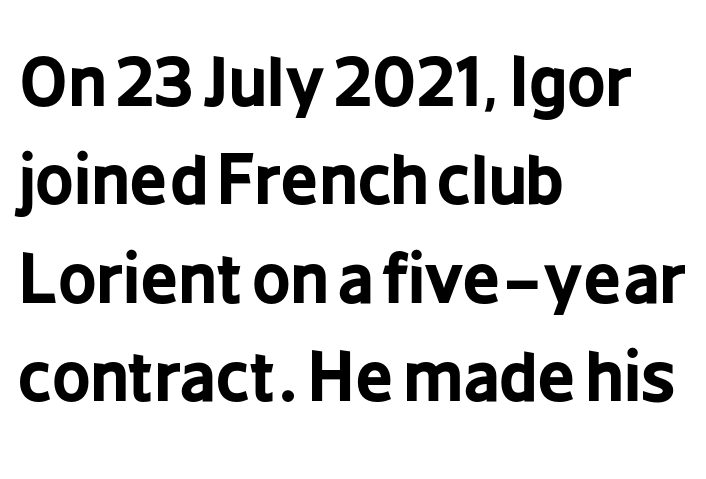
The image shows 67 px bold, condensed sans-serif type, upright; set left-aligned, normal line spacing (1.47x), normal letter spacing, not underlined; low stroke contrast and a medium x-height.
